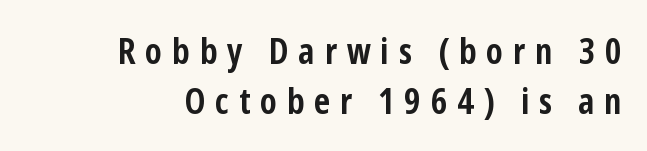
The image shows 36 px semibold, condensed sans-serif type, upright; set right-aligned, normal line spacing (1.4x), unusually wide letter spacing (+0.27 em), not underlined; low stroke contrast and a medium x-height.
